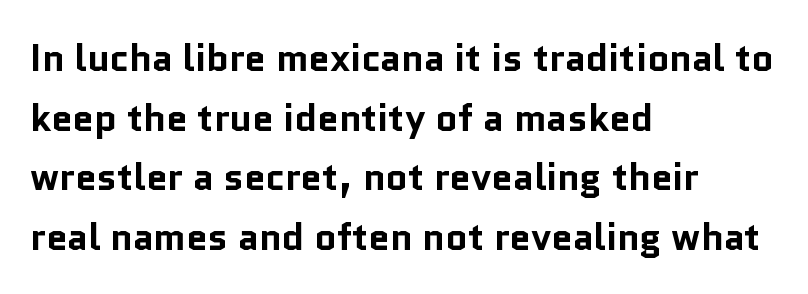
The image shows 38 px bold sans-serif type, upright; set left-aligned, normal line spacing (1.57x), normal letter spacing, not underlined; low stroke contrast and a medium x-height.
